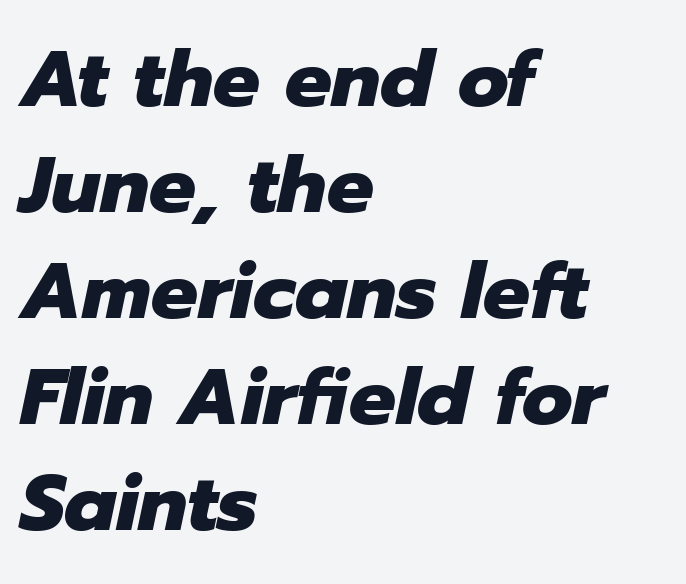
The image shows 78 px heavy type, italic (leaning right); set left-aligned, normal line spacing (1.36x), normal letter spacing, not underlined; low stroke contrast and a medium x-height.
